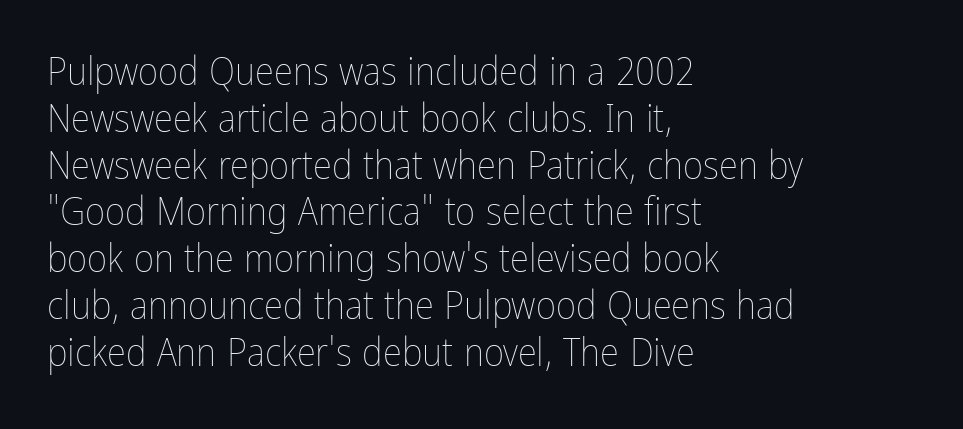
Type without underlining. If you drew a ruler down the left edge, every line would touch it. Nobody touched the tracking dial on this one. The letters advance in unequal steps, a hallmark of proportional type. It's the straight-up-and-down kind of type.
